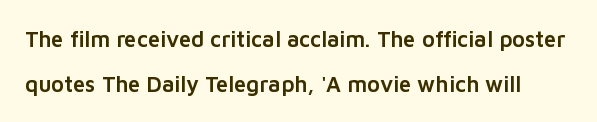
Q: Is the text italic (slanted)? A: No, it is upright.
Q: Is the text underlined? A: No.
Q: Is the spacing between letters normal or unusually wide? A: Normal.
Q: Is the spacing between lines tight, normal or loose? A: Loose.
